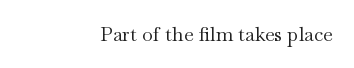
Layout note: lines flush right. Any mark beneath the type? The region is blank. Heaviness? Minimal to ordinary, like unemphasized prose. This is the regular roman posture of the typeface. What stands out about the letter spacing? Nothing — it is the standard amount.
